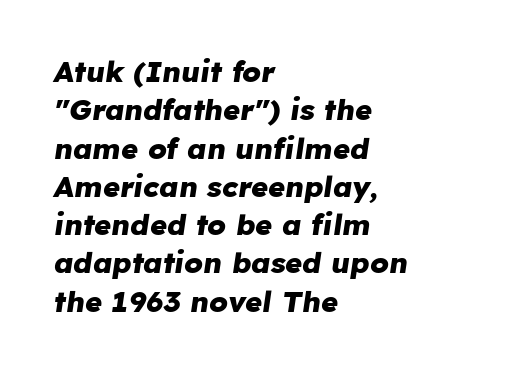
The image shows 29 px heavy type, italic (leaning right); set left-aligned, normal line spacing (1.32x), normal letter spacing, not underlined; low stroke contrast and a medium x-height.
